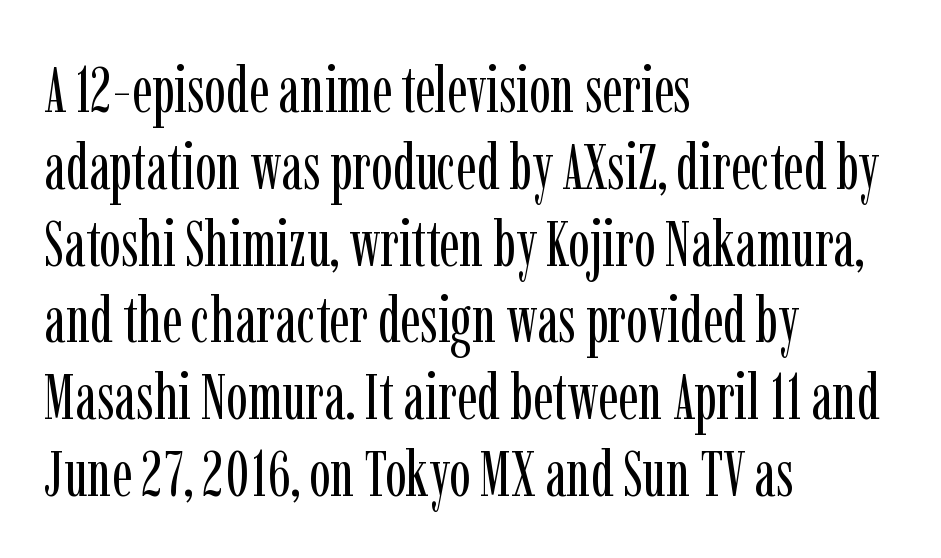
{"serif": "yes", "italic": "no", "bold": "no", "weight": "regular", "width": "condensed", "stroke_contrast": "low", "x_height": "medium", "monospaced": "no", "underline": "no", "align": "left", "line_spacing_ratio": 1.2, "letter_spacing": "normal", "letter_spacing_em": 0.0, "glyph_px": 64}
